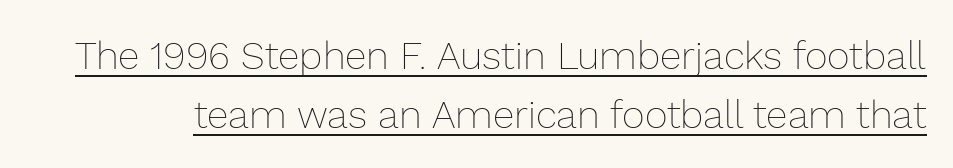
Q: Is the text bold? A: No.
Q: Is the text italic (slanted)? A: No, it is upright.
Q: Is the text underlined? A: Yes.
Q: Is the spacing between letters normal or unusually wide? A: Normal.
Q: Is the spacing between lines tight, normal or loose? A: Normal.
Q: Width (condensed, normal, or wide)? A: Normal.
Q: Stroke contrast? A: Low.
Q: x-height? A: Medium.
Q: Monospaced? A: No.
